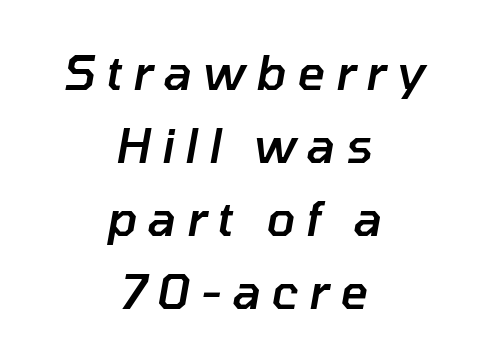
{"italic": "yes", "lean": "right", "slant_degrees": 10, "bold": "semi", "weight": "semibold", "width": "normal", "stroke_contrast": "low", "x_height": "medium", "monospaced": "no", "underline": "no", "align": "center", "line_spacing": "normal", "line_spacing_ratio": 1.52, "letter_spacing": "wide", "letter_spacing_em": 0.22, "glyph_px": 48}
